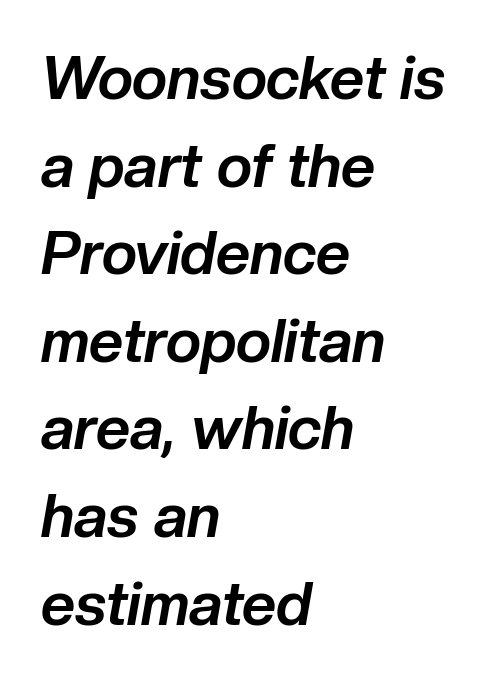
You can tell it's italic because the verticals aren't actually vertical. Regular leading. Does the weight exceed regular? Yes, all the way to bold. Honestly, the letter spacing is just normal — you wouldn't notice it.
